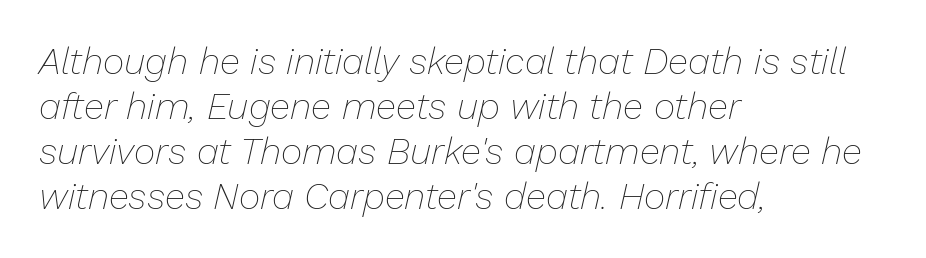
{"italic": "yes", "lean": "right", "slant_degrees": 13, "bold": "no", "weight": "thin", "width": "normal", "stroke_contrast": "low", "x_height": "medium", "monospaced": "no", "underline": "no", "align": "left", "line_spacing_ratio": 1.22, "letter_spacing": "normal", "letter_spacing_em": 0.0, "glyph_px": 37}
